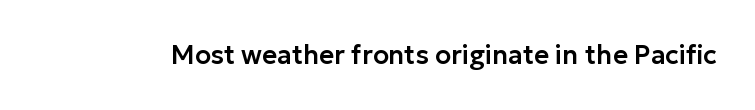
Q: Is the text italic (slanted)? A: No, it is upright.
Q: Is the text underlined? A: No.
Q: Is the spacing between letters normal or unusually wide? A: Normal.
